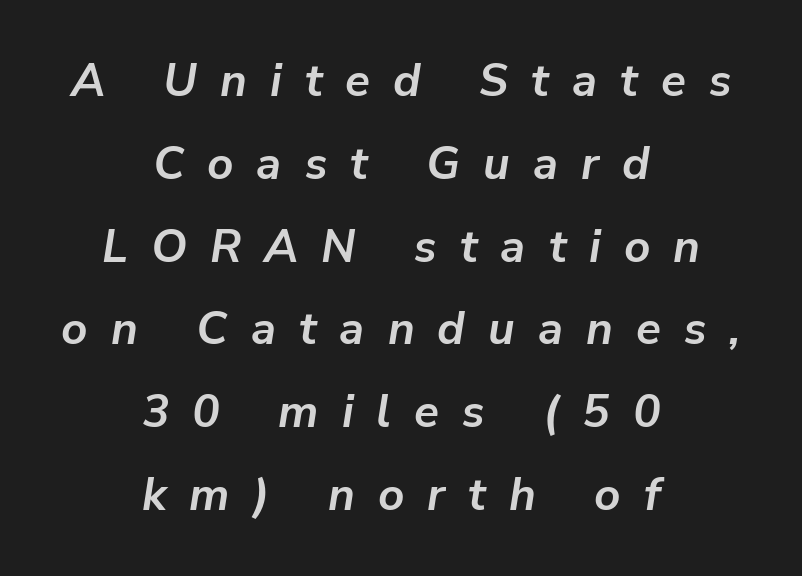
The image shows 46 px semibold type, italic (leaning right); set centered, line spacing 1.8x, unusually wide letter spacing (+0.5 em), not underlined; low stroke contrast and a medium x-height.
